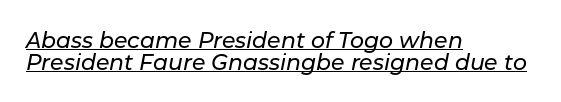
The compositor pushed each line to the left boundary. This is oblique type, the kind used for emphasis or titles. A typesetter would call this zero additional tracking. The designer dialed line spacing down below the default. Has an underline been added? It has.
